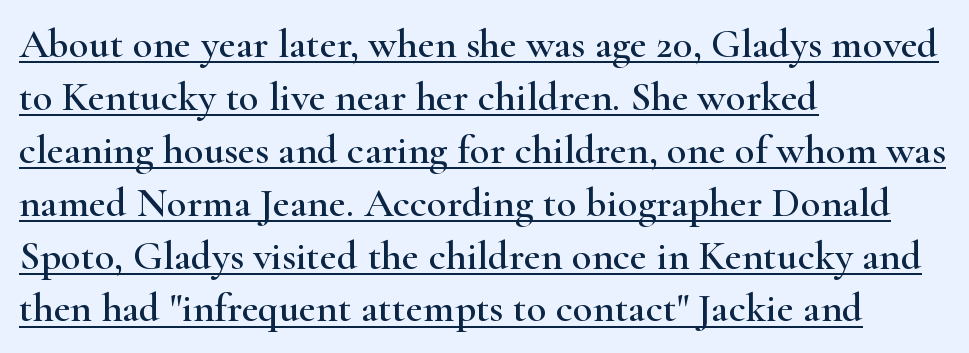
The image shows 41 px wide serif type, upright; set left-aligned, normal line spacing (1.29x), normal letter spacing, underlined; high stroke contrast and a small x-height.
